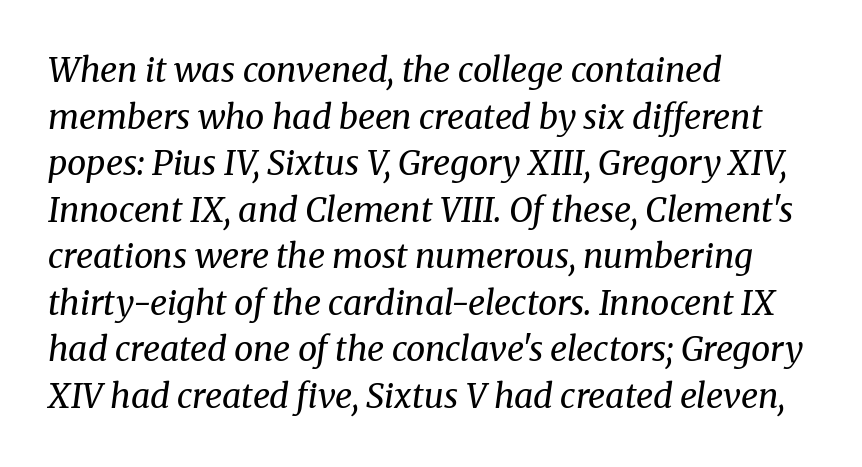
Q: Is the text bold? A: No.
Q: Is the text italic (slanted)? A: Yes, it leans right by about 8 degrees.
Q: Is the typeface a serif or a sans-serif typeface? A: Serif.
Q: Is the text underlined? A: No.
Q: How is the paragraph aligned? A: Left-aligned.
Q: Is the spacing between letters normal or unusually wide? A: Normal.
Q: Is the spacing between lines tight, normal or loose? A: Normal.
Q: Width (condensed, normal, or wide)? A: Normal.
Q: Stroke contrast? A: Medium.
Q: x-height? A: Medium.
Q: Monospaced? A: No.
